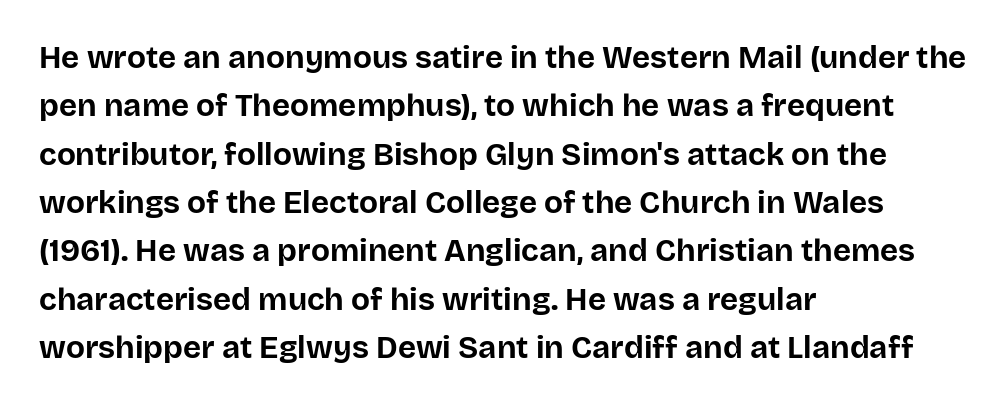
The image shows 31 px bold sans-serif type, upright; set left-aligned, normal line spacing (1.56x), normal letter spacing, not underlined; low stroke contrast and a large x-height.
